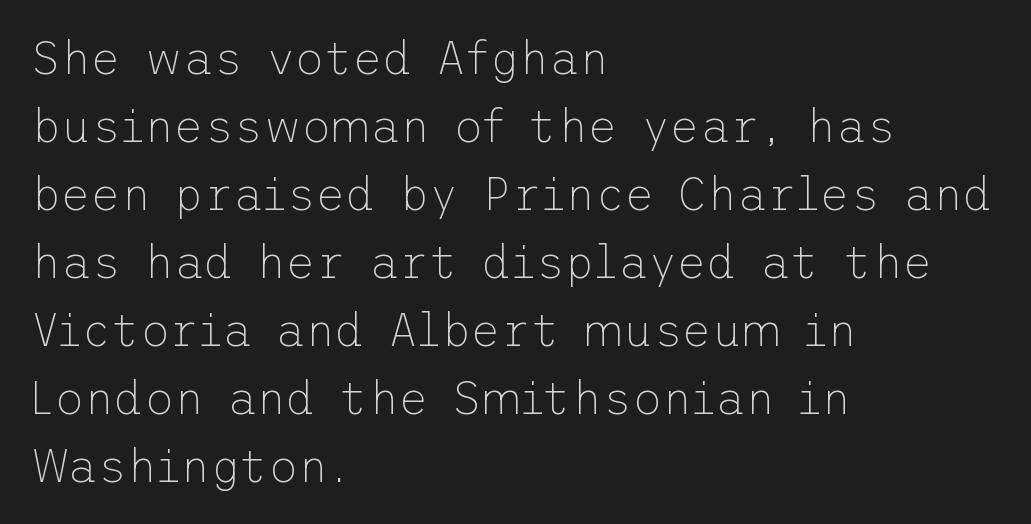
Check the space under the baseline: it is left empty. These lines stack with their left ends in a neat column. One glance says typical: line gaps are just what's usual. The typeface has the unassuming heft of standard copy or less.
